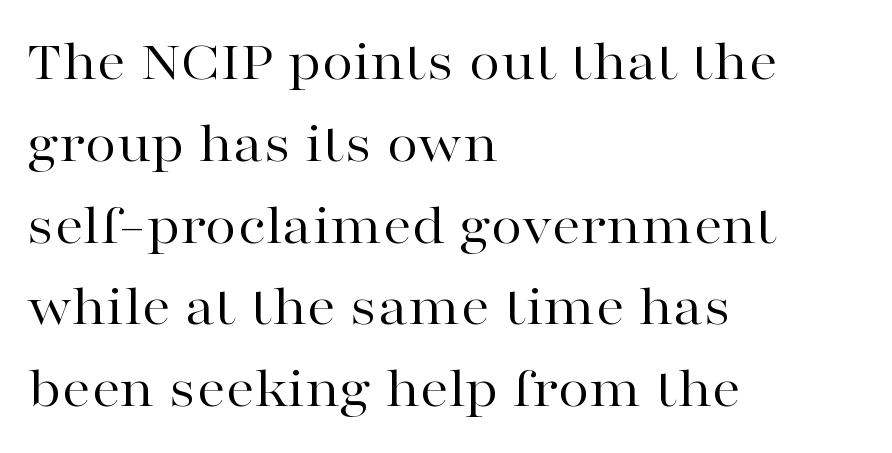
This sample is left-justified, so line endings fall wherever the words run out. A bare baseline throughout the passage. This sample uses plain, unmodified letter spacing. It's the straight-up-and-down kind of type.
